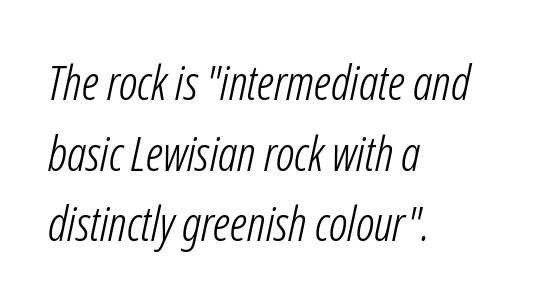
Caption: standard tracking, unaltered. Proportional: the letters do not fall into vertical columns. Is the block centered? No — it sits flush against the left margin. Compared with typical paragraphs, the rows here are spaced about the same. Bold? No — there's no thickening of the strokes. The space directly below the letters is spotless.
